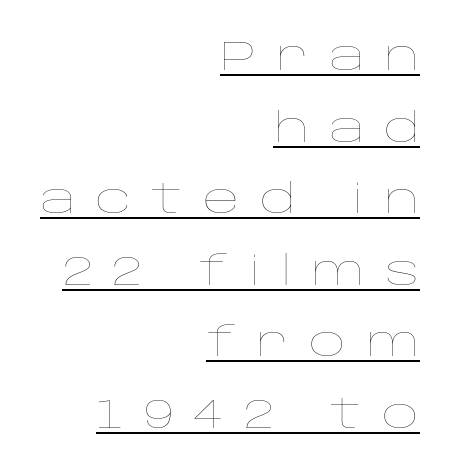
{"italic": "no", "bold": "no", "weight": "thin", "width": "wide", "stroke_contrast": "low", "x_height": "large", "monospaced": "no", "underline": "yes", "align": "right", "line_spacing_ratio": 1.79, "letter_spacing": "wide", "letter_spacing_em": 0.5, "glyph_px": 40}
